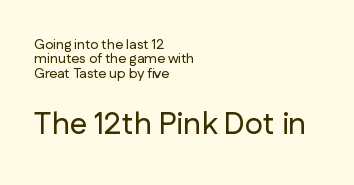
The image shows 31 px sans-serif type, upright; set left-aligned, tight line spacing (1.02x), normal letter spacing, not underlined; the second (bottom) block is 2.21x larger; low stroke contrast and a medium x-height.
